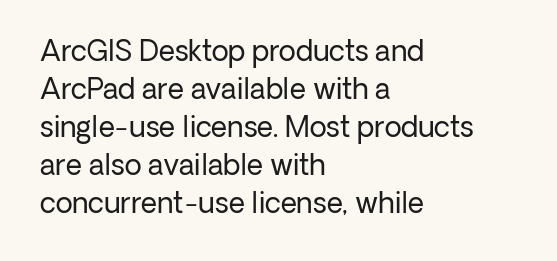
The face used here is rendered with its standard letterfit. Every character sits straight up, as roman type does. Baseline-to-baseline distance is the conventional proportion of letter height. These glyphs show unthickened strokes, regular width or finer. This is sans-serif lettering, the kind often seen on screens and signage. Check the space under the baseline: it is left empty.
